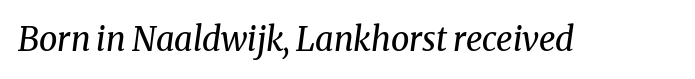
The image shows 33 px regular-weight serif type, italic (leaning right); set normal letter spacing, not underlined; medium stroke contrast and a medium x-height.
